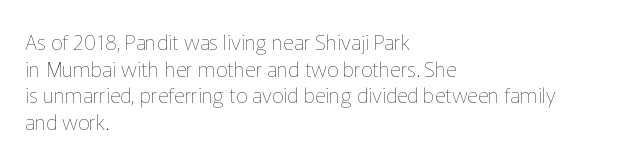
Summary of weight: not heavy and not bold. The vertical gap from one line to the next is medium. The type is set solid horizontally, with unmodified tracking. No italicization has been applied; the sample stays upright. The paragraph shown leans on its left margin. The gap between lines stays unmarked.
